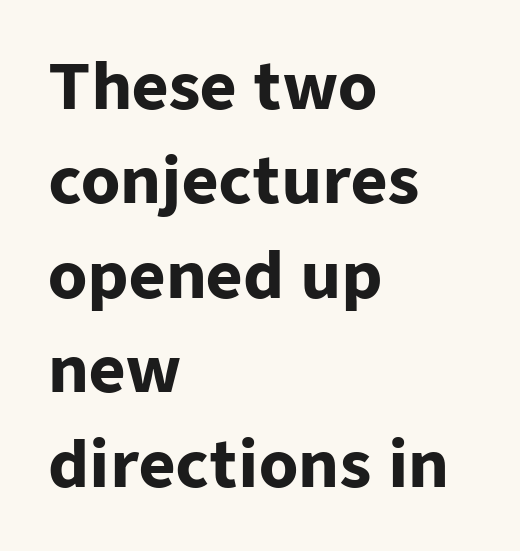
The image shows 63 px heavy sans-serif type, upright; set left-aligned, normal line spacing (1.5x), normal letter spacing, not underlined; low stroke contrast and a medium x-height.
